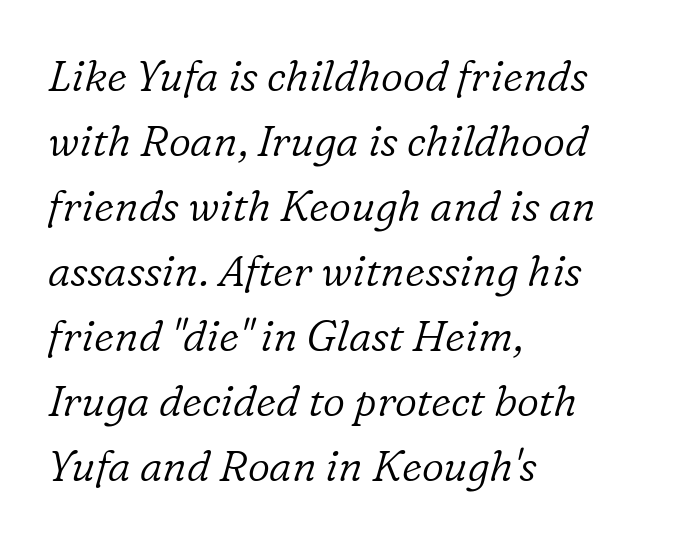
The rag falls on the right side of this text block. The vertical gap from one line to the next is medium. In terms of posture, this sample is oblique. The passage shown is not bold in any degree.
